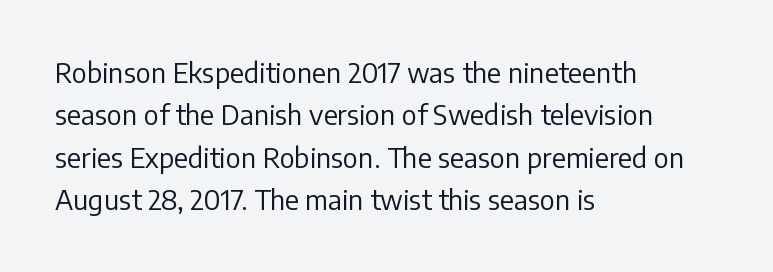
The image shows 27 px text type, upright; set left-aligned, normal line spacing (1.57x), normal letter spacing, not underlined.
